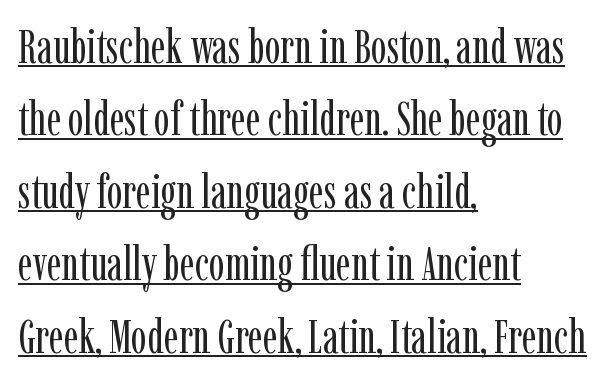
Looks like regular typesetting: each glyph gets only the width it needs. Compared with typical body copy, the letter spacing here is the same. Are there feet on the stems? There are — it's a serif. Notice how the stems are strictly vertical — no italics here. One-word summary of the alignment: left.
